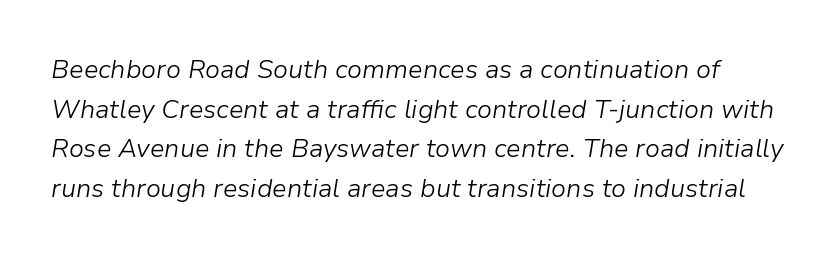
Type without underlining. Successive baselines arrive at the customary interval. The letterforms sit shoulder to shoulder at normal distance. The font is comparable to plain body text, perhaps lighter.
